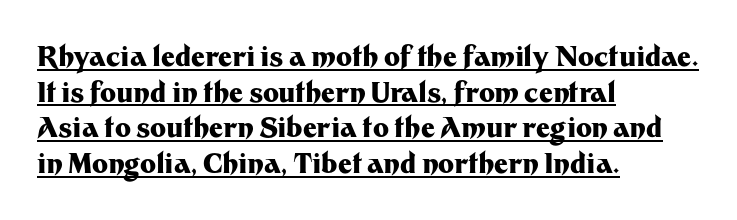
{"italic": "no", "bold": "yes", "underline": "yes", "align": "left", "line_spacing": "normal", "line_spacing_ratio": 1.32, "letter_spacing": "normal", "letter_spacing_em": 0.0, "glyph_px": 27}
